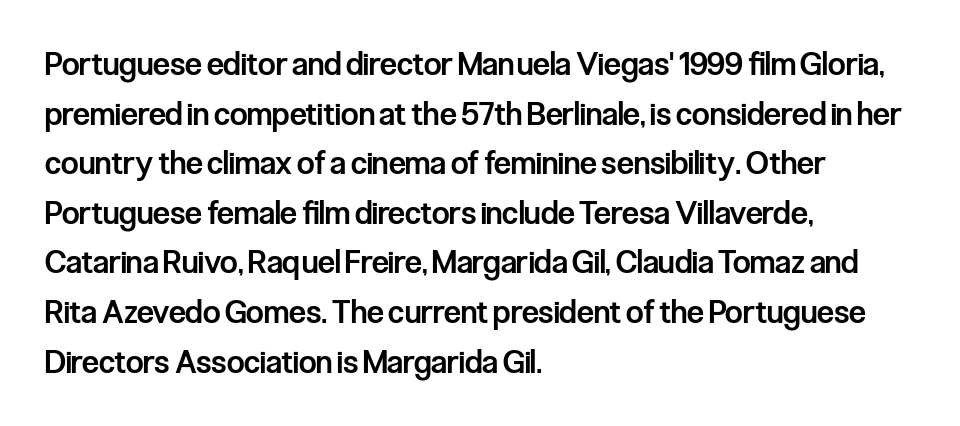
Spacing verdict: proportional, widths tailored to each character. Typesetter's note: demi weight, one step under bold. A typesetter would call this leading conventional body-copy spacing. Horizontal alignment here is leftward, the default for most running prose. Compared with typical body copy, the letter spacing here is the same.
